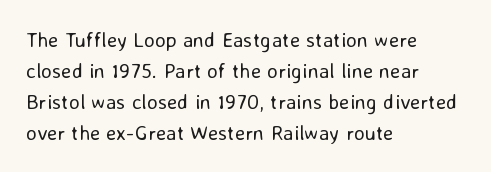
Q: Is the text bold? A: No.
Q: Is the text italic (slanted)? A: No, it is upright.
Q: Is the text underlined? A: No.
Q: How is the paragraph aligned? A: Left-aligned.
Q: Is the spacing between letters normal or unusually wide? A: Normal.
Q: Is the spacing between lines tight, normal or loose? A: Normal.
